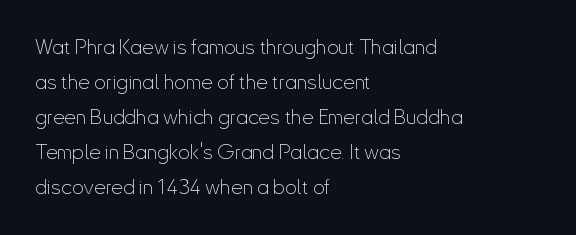
{"italic": "no", "bold": "no", "underline": "no", "align": "left", "line_spacing": "normal", "line_spacing_ratio": 1.67, "letter_spacing": "normal", "letter_spacing_em": 0.0, "glyph_px": 21}
